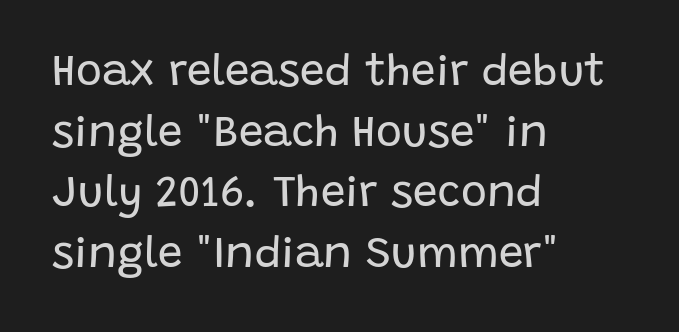
{"serif": "no", "italic": "no", "bold": "no", "weight": "regular", "width": "normal", "stroke_contrast": "low", "x_height": "large", "monospaced": "no", "underline": "no", "align": "left", "line_spacing": "normal", "line_spacing_ratio": 1.38, "letter_spacing": "normal", "letter_spacing_em": 0.0, "glyph_px": 44}
